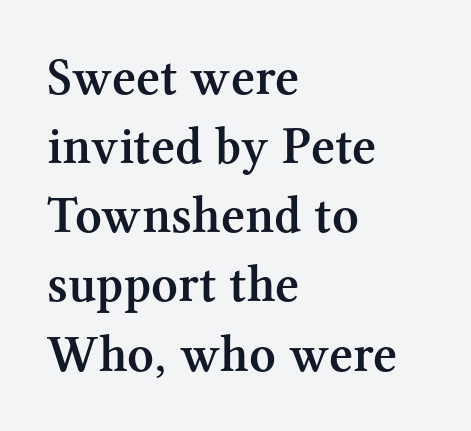
{"serif": "yes", "italic": "no", "bold": "semi", "weight": "semibold", "width": "normal", "stroke_contrast": "medium", "x_height": "medium", "monospaced": "no", "underline": "no", "align": "left", "line_spacing": "normal", "line_spacing_ratio": 1.33, "letter_spacing": "normal", "letter_spacing_em": 0.0, "glyph_px": 52}
